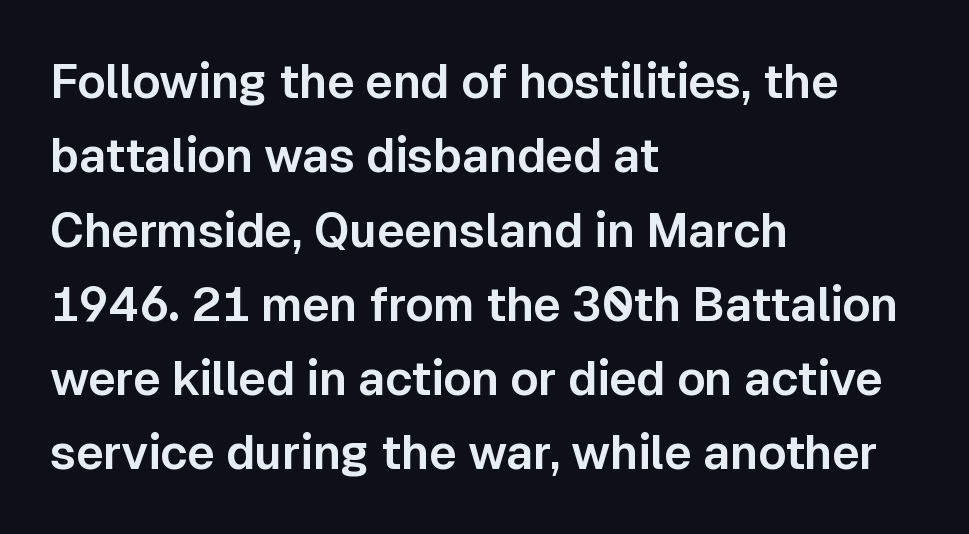
Q: Is the text italic (slanted)? A: No, it is upright.
Q: Is the typeface a serif or a sans-serif typeface? A: Sans-serif.
Q: Is the text underlined? A: No.
Q: How is the paragraph aligned? A: Left-aligned.
Q: Is the spacing between letters normal or unusually wide? A: Normal.
Q: Is the spacing between lines tight, normal or loose? A: Normal.
Q: Width (condensed, normal, or wide)? A: Normal.
Q: Stroke contrast? A: Low.
Q: x-height? A: Medium.
Q: Monospaced? A: No.
